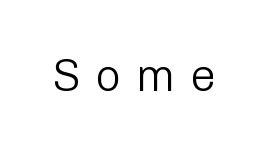
Each row of text sits above clean, open space. The face used here is proportionally spaced, like ordinary book or web type. You can tell from the bare stems that sans-serif type was used. A quiet, ordinary-to-light weight characterises the typeface. The passage shown has open, widely tracked lettering throughout. The lettering stays uniformly vertical, giving the passage a roman look.
